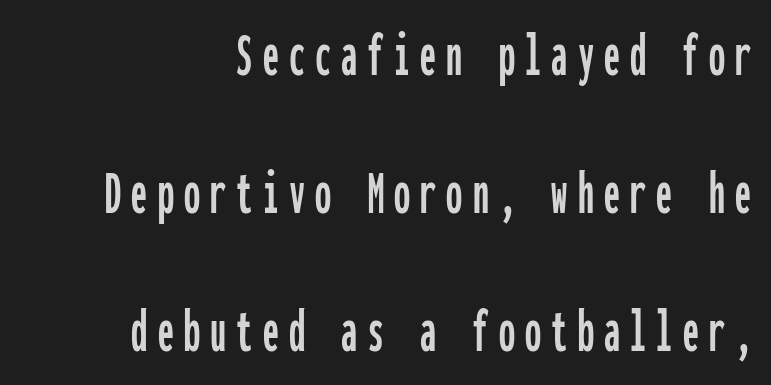
Line spacing here is loose. Is this a fixed-width face? Yes — each glyph sits in an identical cell. The typesetter chose a ragged-left arrangement here. Check where the strokes stop: nothing finishes them off — pure sans.
